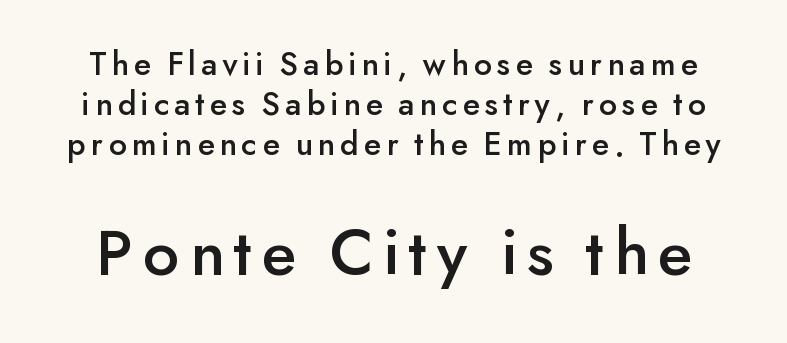
{"serif": "no", "italic": "no", "width": "normal", "stroke_contrast": "low", "x_height": "small", "monospaced": "no", "underline": "no", "line_spacing_ratio": 1.17, "larger_block": "second", "size_ratio": 2.0, "glyph_px": 68}
